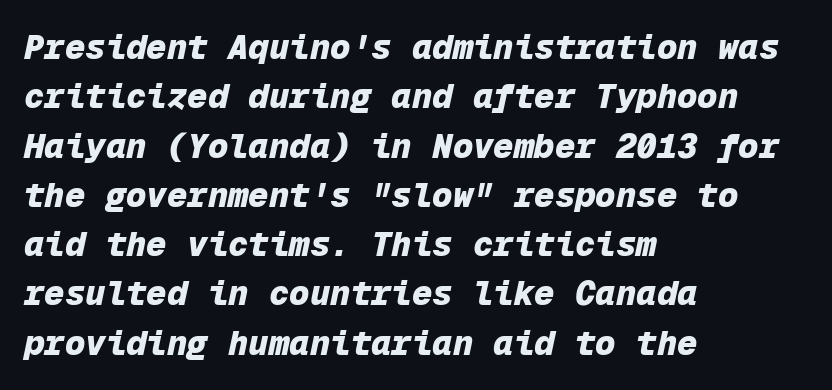
Q: Is the text bold? A: Yes.
Q: Is the text italic (slanted)? A: Yes, it leans right by about 12 degrees.
Q: Is the text underlined? A: No.
Q: How is the paragraph aligned? A: Left-aligned.
Q: Is the spacing between letters normal or unusually wide? A: Normal.
Q: Is the spacing between lines tight, normal or loose? A: Normal.
Q: Width (condensed, normal, or wide)? A: Normal.
Q: Stroke contrast? A: Low.
Q: x-height? A: Medium.
Q: Monospaced? A: Yes.
